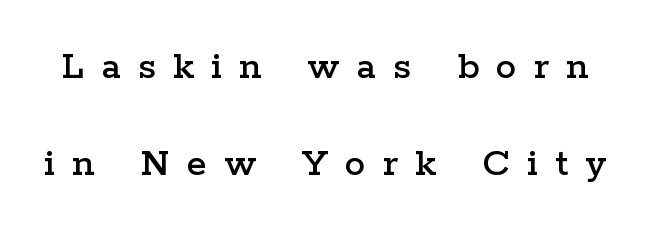
{"serif": "yes", "italic": "no", "width": "wide", "stroke_contrast": "low", "x_height": "medium", "monospaced": "no", "underline": "no", "line_spacing": "loose", "line_spacing_ratio": 2.37, "letter_spacing": "wide", "letter_spacing_em": 0.42, "glyph_px": 41}
